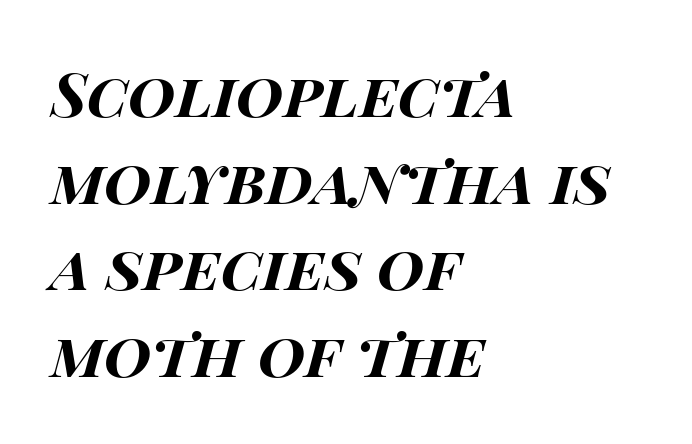
Glyph-to-glyph distance matches everyday printed text. The block of text has a typical density, with ordinary space between rows. Notice how the stems are inclined rather than vertical — that's the hallmark of italics. Looks like regular typesetting: each glyph gets only the width it needs.
